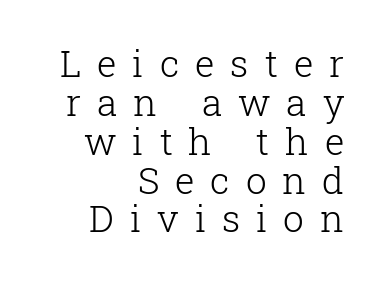
{"serif": "yes", "italic": "no", "bold": "no", "weight": "light", "width": "normal", "stroke_contrast": "low", "x_height": "medium", "monospaced": "no", "underline": "no", "align": "right", "line_spacing": "tight", "line_spacing_ratio": 1.05, "letter_spacing": "wide", "letter_spacing_em": 0.43, "glyph_px": 37}
